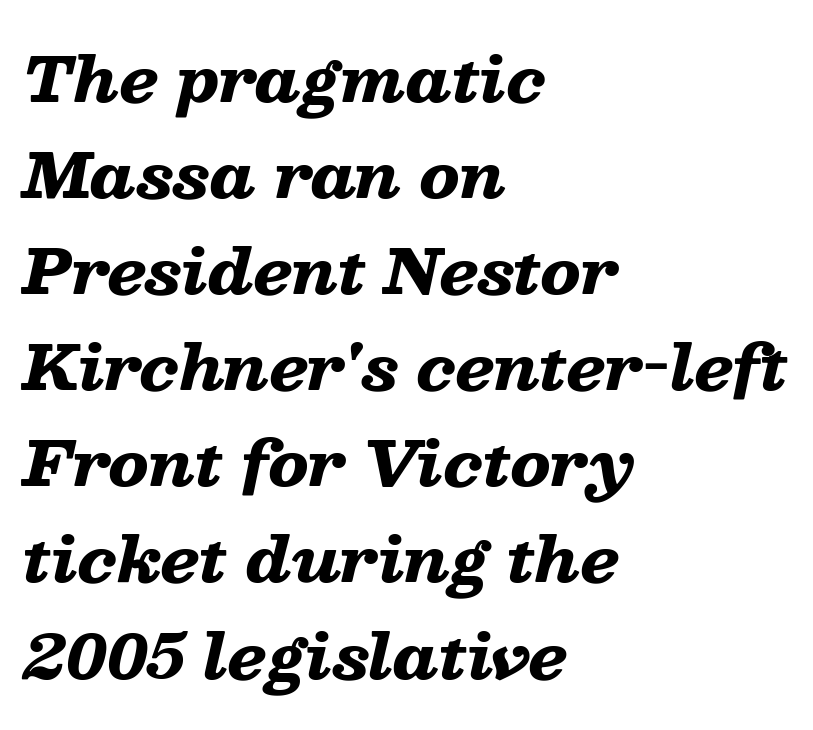
Q: Is the text bold? A: Yes.
Q: Is the text italic (slanted)? A: Yes, it leans right by about 13 degrees.
Q: Is the text underlined? A: No.
Q: How is the paragraph aligned? A: Left-aligned.
Q: Is the spacing between letters normal or unusually wide? A: Normal.
Q: Is the spacing between lines tight, normal or loose? A: Normal.
Q: Width (condensed, normal, or wide)? A: Wide.
Q: Stroke contrast? A: Low.
Q: x-height? A: Medium.
Q: Monospaced? A: No.
